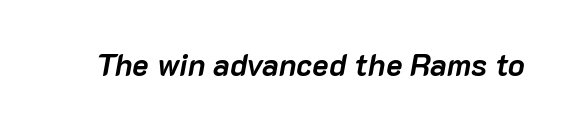
{"italic": "yes", "lean": "right", "slant_degrees": 10, "bold": "yes", "weight": "semibold", "width": "normal", "stroke_contrast": "low", "x_height": "medium", "monospaced": "no", "underline": "no", "letter_spacing": "normal", "letter_spacing_em": 0.0, "glyph_px": 31}
